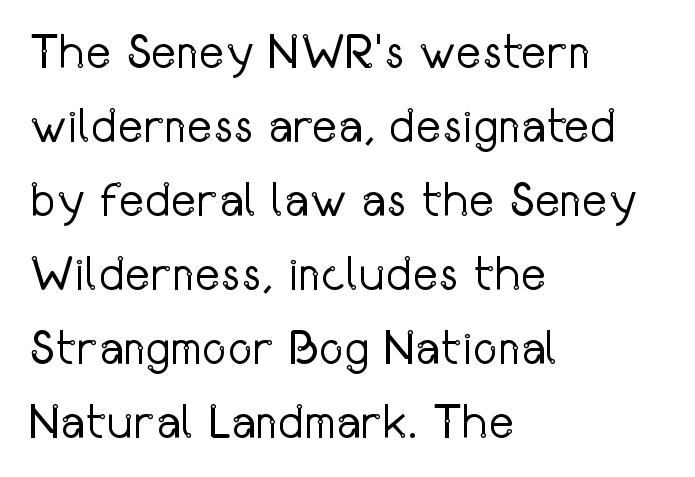
The image shows 48 px regular-weight, condensed sans-serif type, upright; set left-aligned, normal line spacing (1.54x), normal letter spacing, not underlined; low stroke contrast and a medium x-height.
